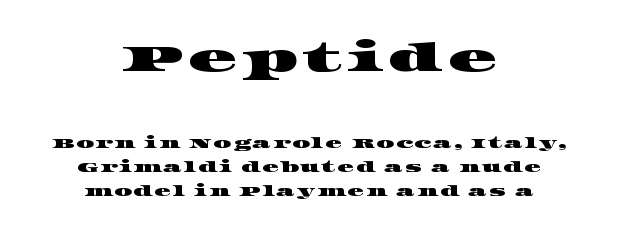
{"serif": "yes", "width": "wide", "stroke_contrast": "high", "x_height": "large", "monospaced": "no", "underline": "no", "align": "center", "line_spacing_ratio": 1.74, "larger_block": "first", "size_ratio": 2.86, "glyph_px": 40}
